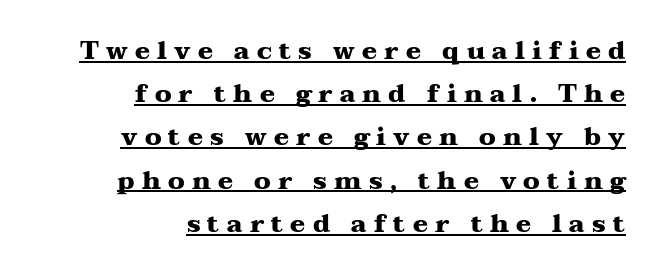
The image shows 25 px bold type, upright; set right-aligned, line spacing 1.73x, unusually wide letter spacing (+0.29 em), underlined.
